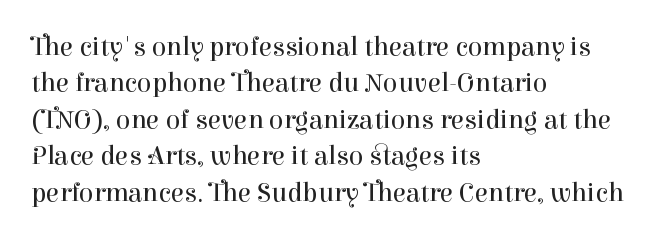
The image shows 27 px text type, upright; set left-aligned, normal line spacing (1.35x), normal letter spacing, not underlined.
